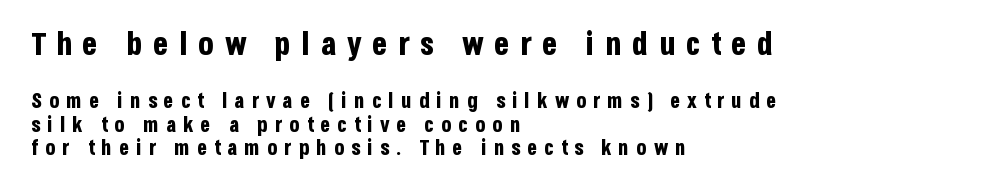
Vertical spacing — tight. Type size steps down from the first block to the second. Alignment: flush left. The characters look thick and weighty, a clear bold. How are the letters spaced? Widely, with obvious added tracking. A bare baseline throughout the passage.
